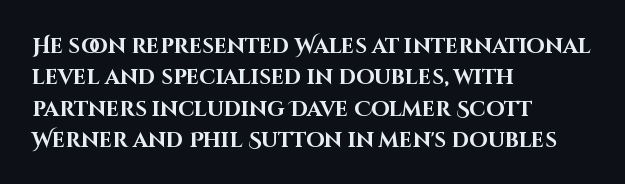
Q: Is the text bold? A: Yes.
Q: Is the text italic (slanted)? A: No, it is upright.
Q: Is the text underlined? A: No.
Q: How is the paragraph aligned? A: Left-aligned.
Q: Is the spacing between letters normal or unusually wide? A: Normal.
Q: Is the spacing between lines tight, normal or loose? A: Normal.
